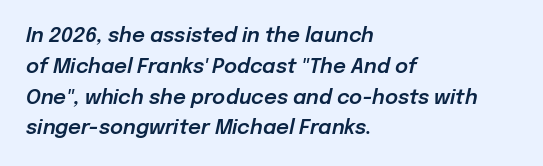
Does extra space separate the letters? No, they use regular spacing. In terms of leading, this rendering sits right in the middle. Type without underlining. The passage is arranged the way most books set body copy — flush left.
